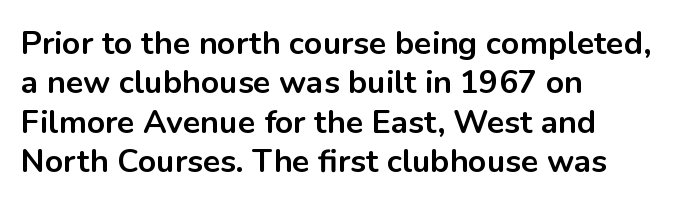
Q: Is the text bold? A: Yes.
Q: Is the text italic (slanted)? A: No, it is upright.
Q: Is the typeface a serif or a sans-serif typeface? A: Sans-serif.
Q: Is the text underlined? A: No.
Q: How is the paragraph aligned? A: Left-aligned.
Q: Is the spacing between letters normal or unusually wide? A: Normal.
Q: Width (condensed, normal, or wide)? A: Normal.
Q: Stroke contrast? A: Low.
Q: x-height? A: Medium.
Q: Monospaced? A: No.
